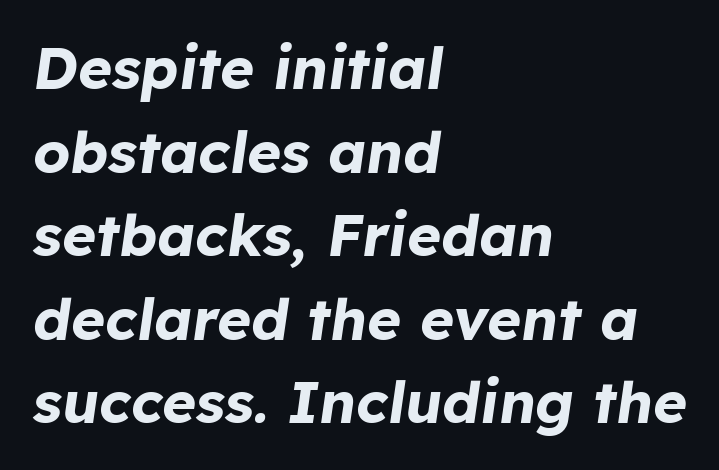
The image shows 58 px bold type, italic (leaning right); set left-aligned, normal line spacing (1.44x), normal letter spacing, not underlined; low stroke contrast and a medium x-height.
